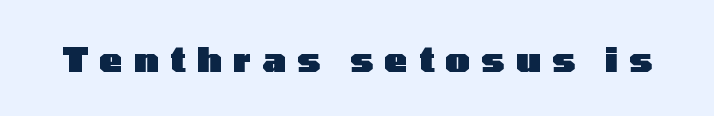
The image shows 35 px heavy, wide sans-serif type, upright; set unusually wide letter spacing (+0.32 em), not underlined; low stroke contrast and a medium x-height.
